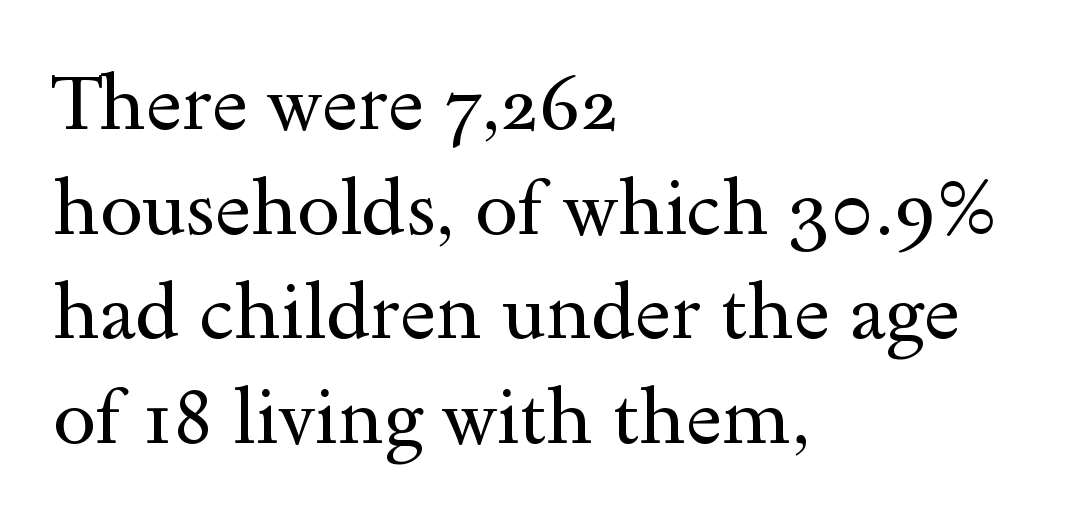
In terms of posture, this sample is upright. The designer left line spacing at the default. A serif font was chosen for this passage. The face used here is proportionally spaced, like ordinary book or web type. The letterforms sit shoulder to shoulder at normal distance.
